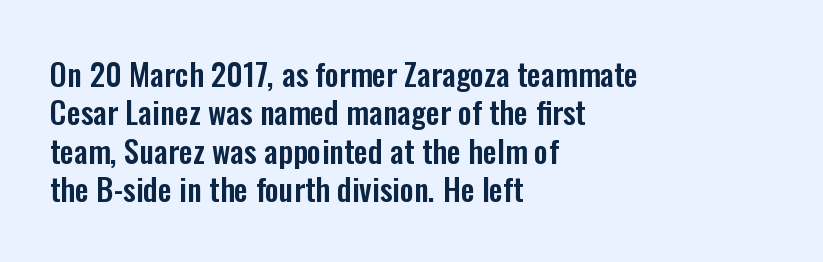
The image shows 31 px condensed sans-serif type, upright; set left-aligned, line spacing 1.24x, normal letter spacing, not underlined; low stroke contrast and a medium x-height.
